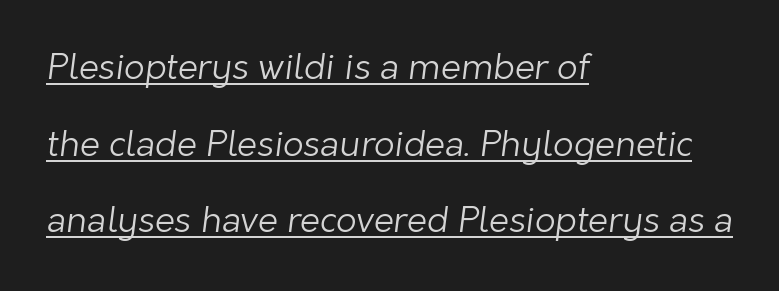
The image shows 36 px light sans-serif type; set left-aligned, loose line spacing (2.13x), normal letter spacing, underlined; low stroke contrast and a medium x-height.
